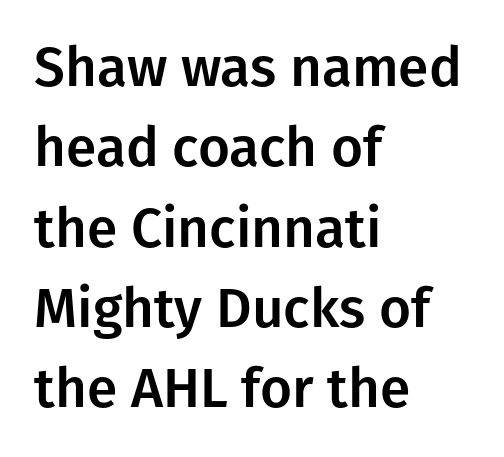
The image shows 55 px sans-serif type, upright; set left-aligned, normal line spacing (1.46x), normal letter spacing, not underlined; low stroke contrast and a medium x-height.
